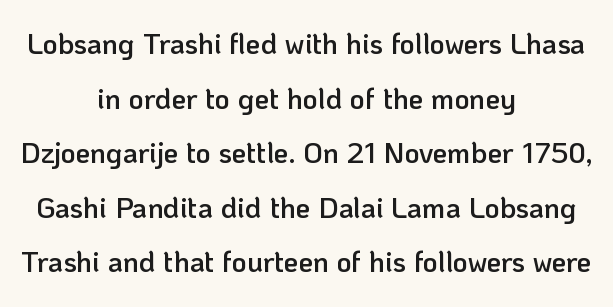
{"serif": "no", "italic": "no", "bold": "semi", "weight": "semibold", "width": "normal", "stroke_contrast": "low", "x_height": "medium", "monospaced": "no", "underline": "no", "align": "center", "line_spacing_ratio": 1.88, "letter_spacing": "normal", "letter_spacing_em": 0.0, "glyph_px": 29}
